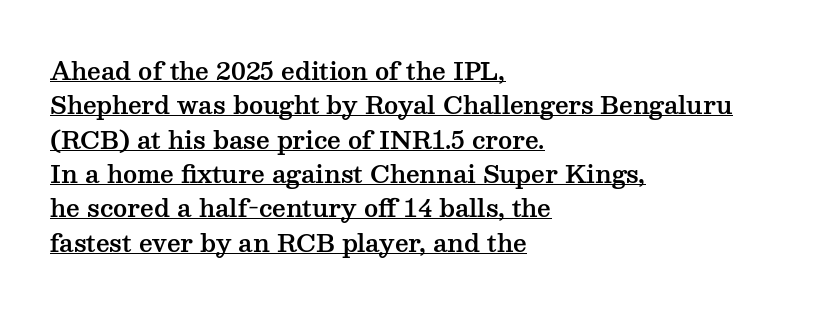
{"italic": "no", "underline": "yes", "align": "left", "line_spacing": "normal", "line_spacing_ratio": 1.43, "letter_spacing": "normal", "letter_spacing_em": 0.0, "glyph_px": 24}
